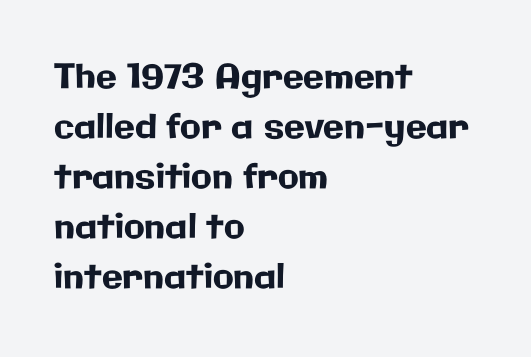
{"serif": "no", "italic": "no", "width": "normal", "stroke_contrast": "low", "x_height": "medium", "monospaced": "no", "underline": "no", "align": "left", "line_spacing": "normal", "line_spacing_ratio": 1.47, "letter_spacing": "normal", "letter_spacing_em": 0.0, "glyph_px": 34}
